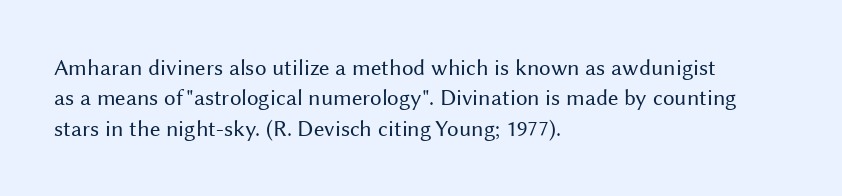
{"italic": "no", "bold": "no", "underline": "no", "align": "left", "line_spacing": "normal", "line_spacing_ratio": 1.32, "letter_spacing": "normal", "letter_spacing_em": 0.0, "glyph_px": 23}
